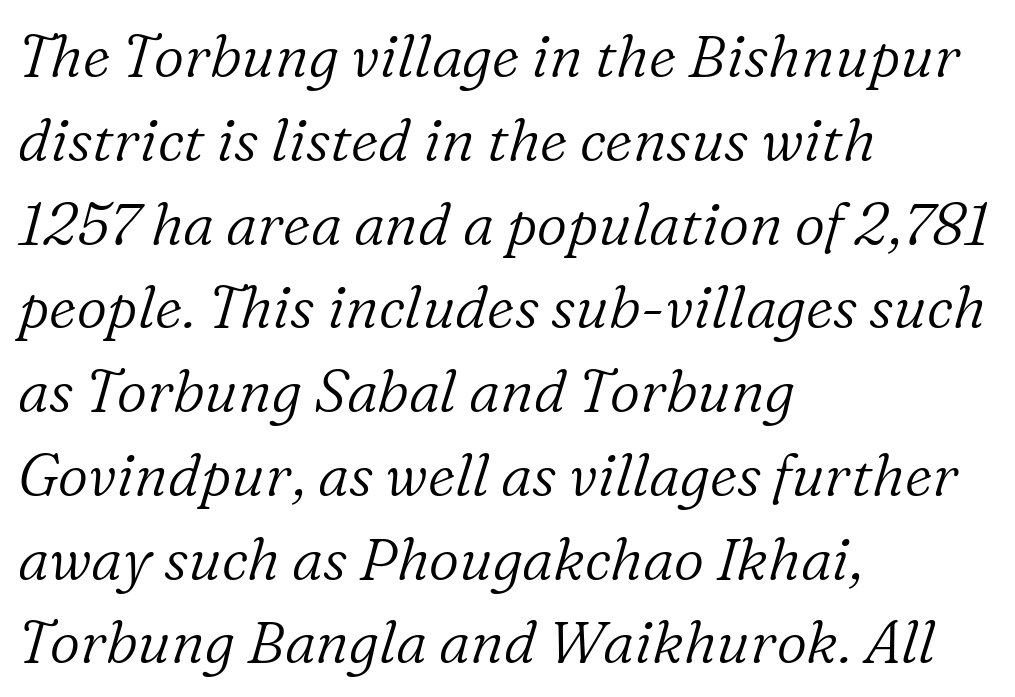
Q: Is the text bold? A: No.
Q: Is the text italic (slanted)? A: Yes, it leans right by about 16 degrees.
Q: Is the typeface a serif or a sans-serif typeface? A: Serif.
Q: Is the text underlined? A: No.
Q: How is the paragraph aligned? A: Left-aligned.
Q: Is the spacing between letters normal or unusually wide? A: Normal.
Q: Is the spacing between lines tight, normal or loose? A: Normal.
Q: Width (condensed, normal, or wide)? A: Normal.
Q: Stroke contrast? A: Low.
Q: x-height? A: Medium.
Q: Monospaced? A: No.
